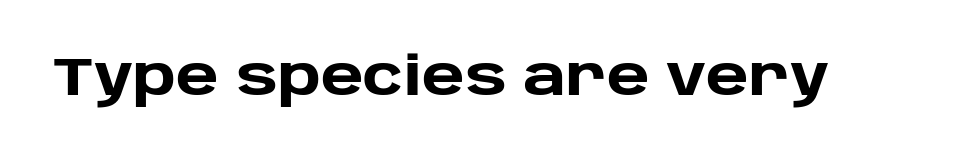
{"serif": "no", "italic": "no", "bold": "yes", "weight": "heavy", "width": "normal", "stroke_contrast": "low", "x_height": "large", "monospaced": "no", "underline": "no", "letter_spacing": "normal", "letter_spacing_em": 0.0, "glyph_px": 54}
